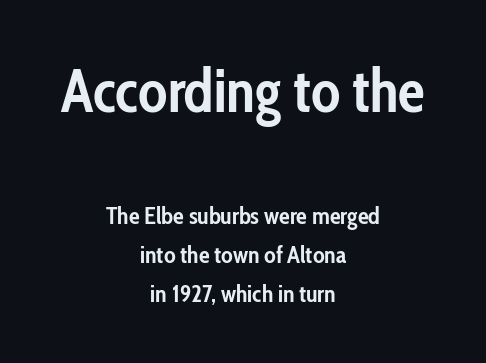
{"serif": "no", "italic": "no", "bold": "yes", "weight": "semibold", "width": "condensed", "stroke_contrast": "low", "x_height": "medium", "monospaced": "no", "underline": "no", "align": "center", "line_spacing": "normal", "line_spacing_ratio": 1.63, "letter_spacing": "normal", "letter_spacing_em": 0.0, "larger_block": "first", "size_ratio": 2.5, "glyph_px": 60}
